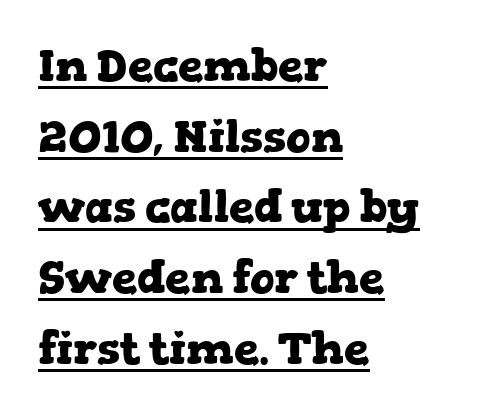
Q: Is the text bold? A: Yes.
Q: Is the text italic (slanted)? A: No, it is upright.
Q: Is the typeface a serif or a sans-serif typeface? A: Serif.
Q: Is the text underlined? A: Yes.
Q: How is the paragraph aligned? A: Left-aligned.
Q: Is the spacing between letters normal or unusually wide? A: Normal.
Q: Is the spacing between lines tight, normal or loose? A: Normal.
Q: Width (condensed, normal, or wide)? A: Wide.
Q: Stroke contrast? A: Low.
Q: x-height? A: Medium.
Q: Monospaced? A: No.
